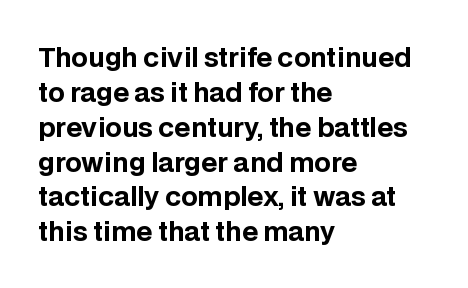
{"italic": "no", "bold": "yes", "underline": "no", "align": "left", "line_spacing": "normal", "line_spacing_ratio": 1.34, "letter_spacing": "normal", "letter_spacing_em": 0.0, "glyph_px": 26}
